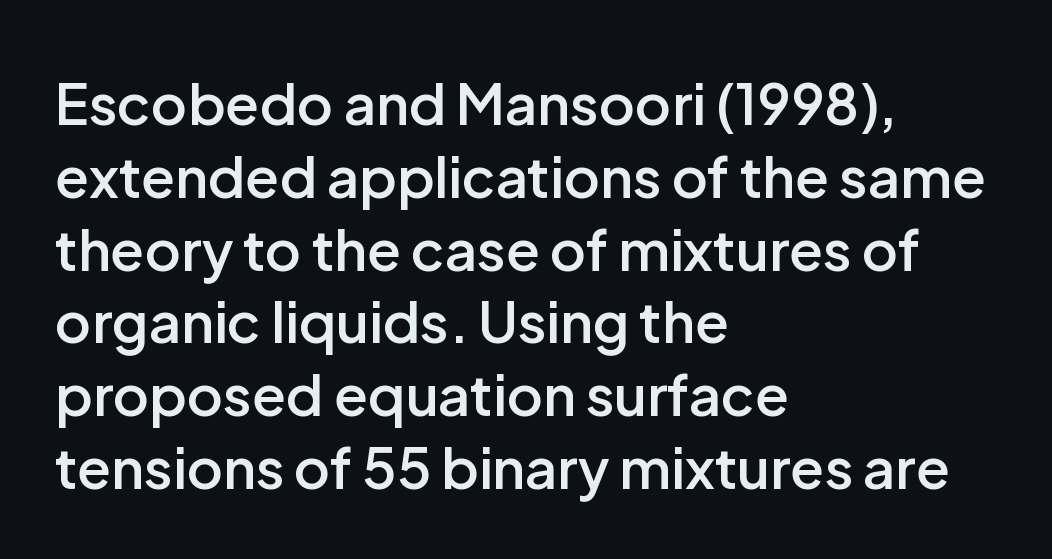
Its strokes are somewhat broadened, the hallmark of semibold type. You can tell it's not italic because the verticals are truly vertical. No word sits above an underline. Leading: standard. Is the block centered? No — it sits flush against the left margin.
